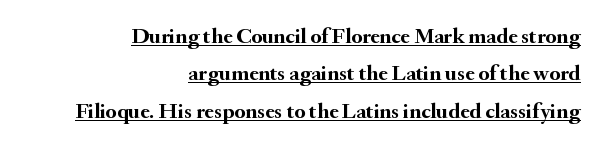
The image shows 22 px bold type, upright; set right-aligned, normal line spacing (1.7x), normal letter spacing, underlined.
